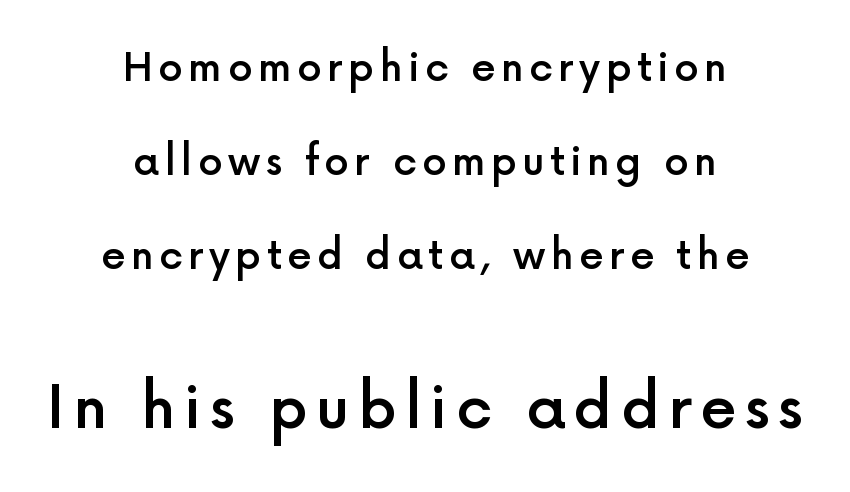
{"serif": "no", "italic": "no", "bold": "semi", "weight": "semibold", "width": "normal", "x_height": "medium", "monospaced": "no", "underline": "no", "align": "center", "line_spacing": "loose", "line_spacing_ratio": 2.41, "larger_block": "second", "size_ratio": 1.51, "glyph_px": 59}
